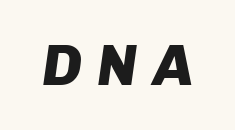
Q: Is the text bold? A: Yes.
Q: Is the text italic (slanted)? A: Yes, it leans right by about 8 degrees.
Q: Is the text underlined? A: No.
Q: Is the spacing between letters normal or unusually wide? A: Unusually wide.
Q: Width (condensed, normal, or wide)? A: Normal.
Q: Stroke contrast? A: Low.
Q: x-height? A: Medium.
Q: Monospaced? A: No.
